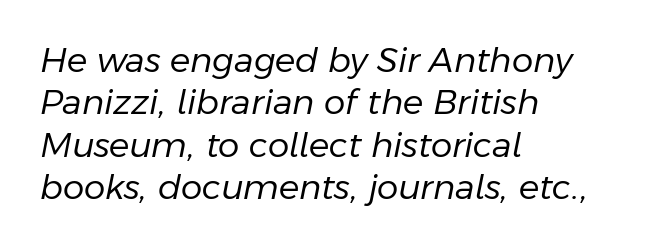
Q: Is the text bold? A: No.
Q: Is the text italic (slanted)? A: Yes, it leans right by about 11 degrees.
Q: Is the text underlined? A: No.
Q: How is the paragraph aligned? A: Left-aligned.
Q: Is the spacing between letters normal or unusually wide? A: Normal.
Q: Is the spacing between lines tight, normal or loose? A: Normal.
Q: Width (condensed, normal, or wide)? A: Normal.
Q: Stroke contrast? A: Low.
Q: x-height? A: Medium.
Q: Monospaced? A: No.
